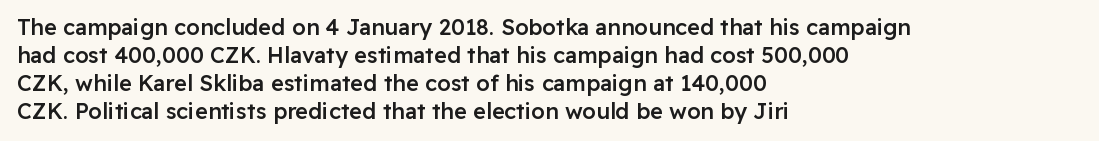
{"italic": "no", "bold": "semi", "underline": "no", "align": "left", "line_spacing": "normal", "line_spacing_ratio": 1.27, "letter_spacing": "normal", "letter_spacing_em": 0.0, "glyph_px": 22}
